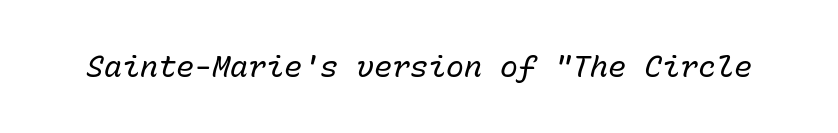
The image shows 30 px regular-weight type, italic (leaning right), monospaced; set normal letter spacing, not underlined; low stroke contrast and a medium x-height.
